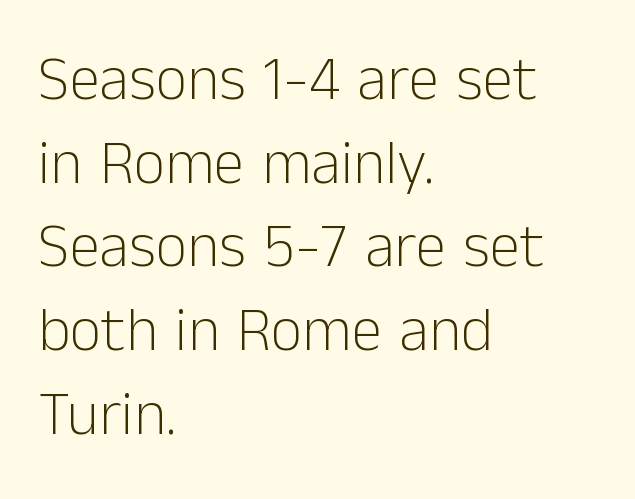
Q: Is the text bold? A: No.
Q: Is the text italic (slanted)? A: No, it is upright.
Q: Is the typeface a serif or a sans-serif typeface? A: Sans-serif.
Q: Is the text underlined? A: No.
Q: How is the paragraph aligned? A: Left-aligned.
Q: Is the spacing between letters normal or unusually wide? A: Normal.
Q: Is the spacing between lines tight, normal or loose? A: Normal.
Q: Width (condensed, normal, or wide)? A: Normal.
Q: Stroke contrast? A: Low.
Q: x-height? A: Medium.
Q: Monospaced? A: No.
